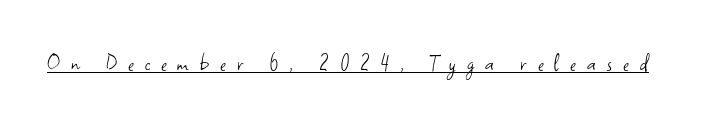
Summary of weight: not heavy and not bold. Spacing between characters has been opened up far beyond the box default. In designer terms, the underline attribute is active on this setting.
